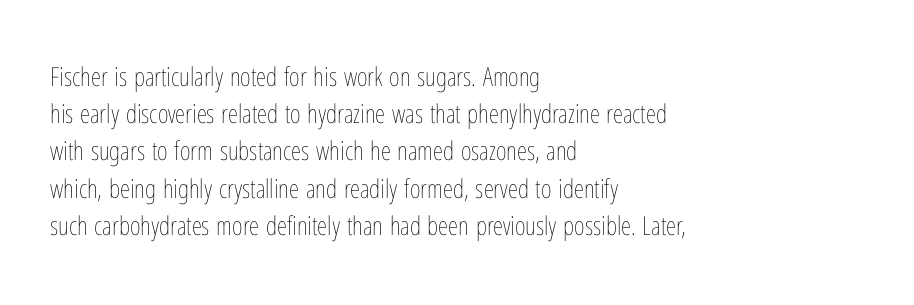
{"italic": "no", "bold": "no", "underline": "no", "align": "left", "line_spacing": "normal", "line_spacing_ratio": 1.43, "letter_spacing": "normal", "letter_spacing_em": 0.0, "glyph_px": 26}
